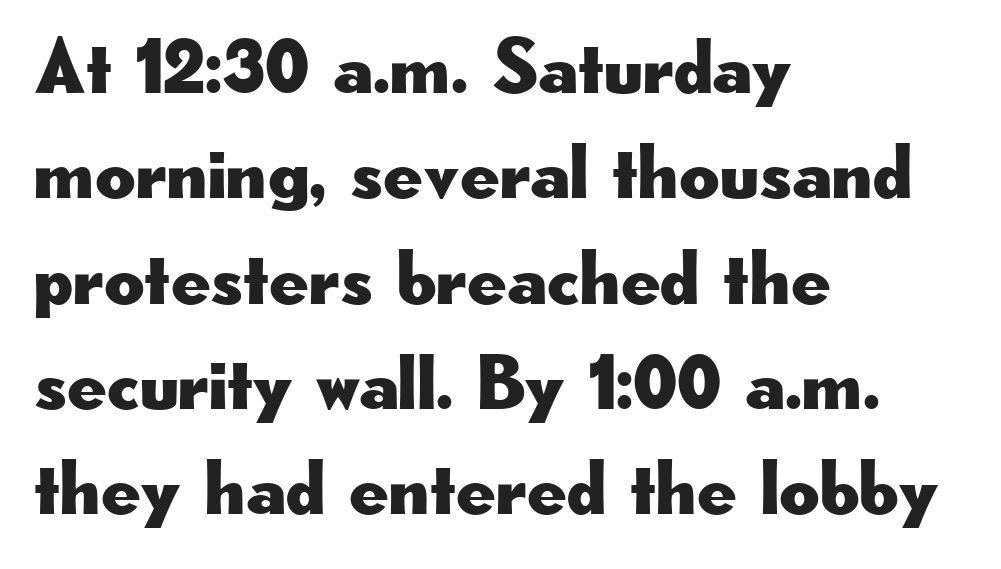
The image shows 78 px wide sans-serif type, upright; set left-aligned, normal line spacing (1.35x), normal letter spacing, not underlined; low stroke contrast and a small x-height.
